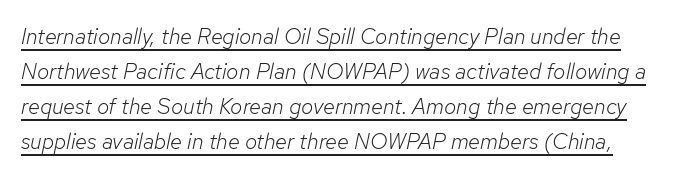
The image shows 22 px text type, italic (leaning right); set normal line spacing (1.59x), normal letter spacing, underlined.
